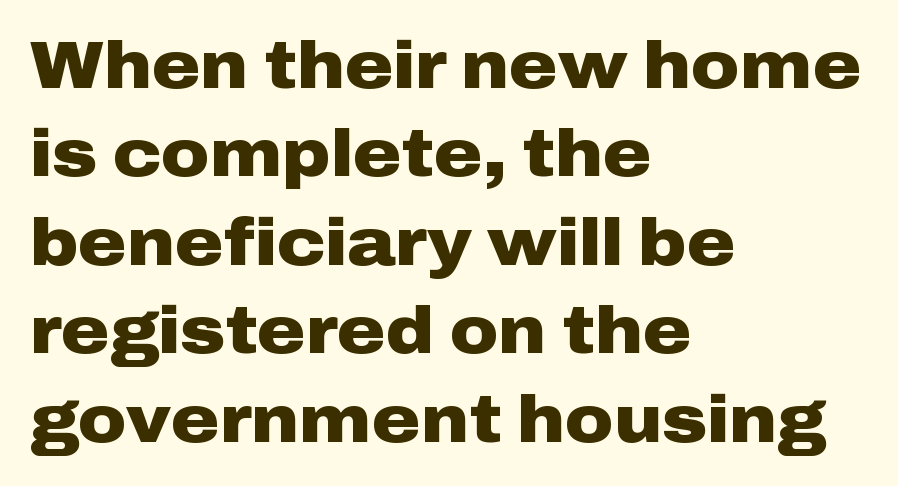
{"serif": "no", "italic": "no", "bold": "yes", "weight": "heavy", "width": "wide", "stroke_contrast": "low", "x_height": "medium", "monospaced": "no", "underline": "no", "align": "left", "line_spacing": "normal", "line_spacing_ratio": 1.34, "letter_spacing": "normal", "letter_spacing_em": 0.0, "glyph_px": 66}
